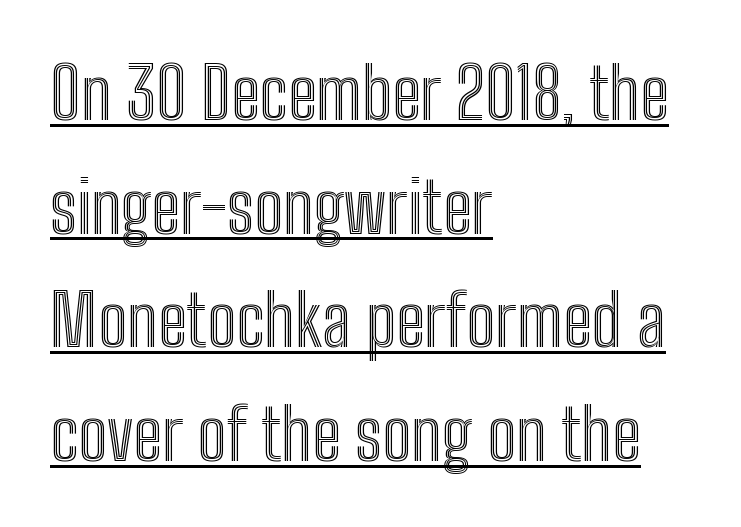
The image shows 71 px condensed type, upright; set left-aligned, normal line spacing (1.6x), normal letter spacing, underlined; a medium x-height.
